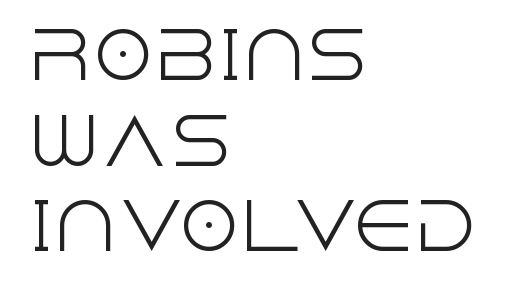
{"serif": "no", "italic": "no", "bold": "no", "weight": "light", "width": "normal", "x_height": "large", "monospaced": "no", "underline": "no", "align": "left", "line_spacing": "normal", "line_spacing_ratio": 1.36, "letter_spacing": "normal", "letter_spacing_em": 0.0, "glyph_px": 63}
